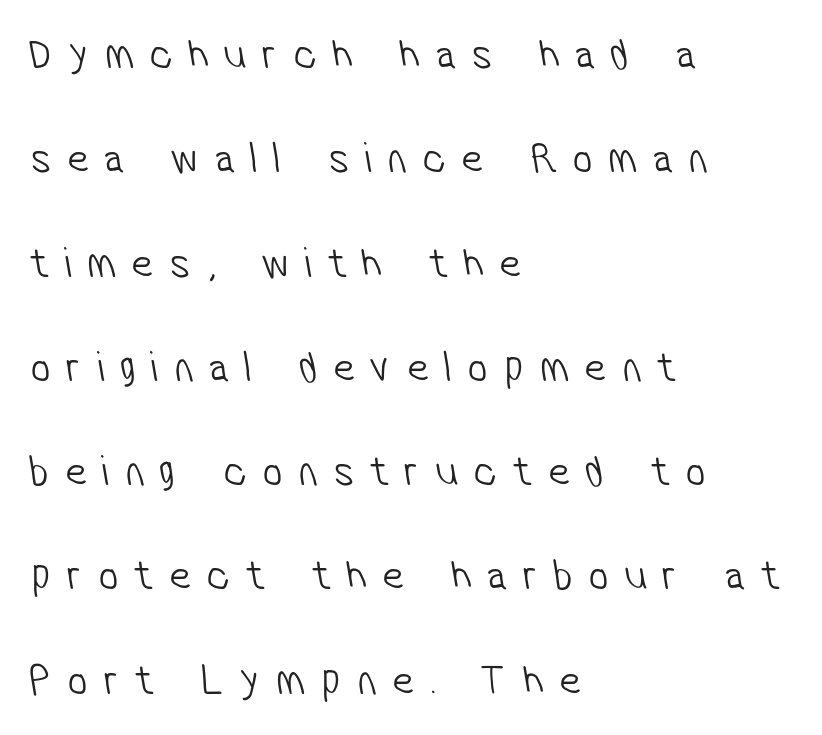
{"serif": "no", "bold": "no", "weight": "light", "width": "condensed", "stroke_contrast": "low", "x_height": "medium", "monospaced": "no", "underline": "no", "align": "left", "line_spacing": "loose", "line_spacing_ratio": 2.37, "letter_spacing": "wide", "letter_spacing_em": 0.36, "glyph_px": 44}
